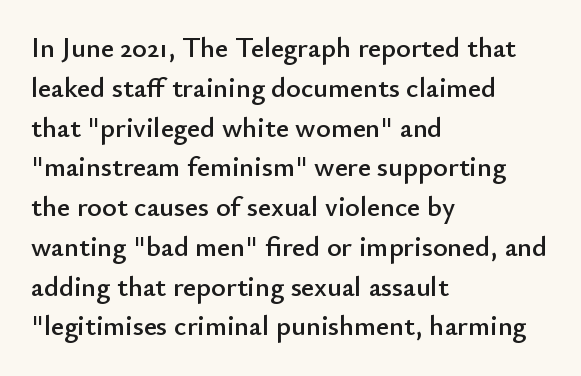
The image shows 28 px sans-serif type, upright; set left-aligned, normal line spacing (1.42x), normal letter spacing, not underlined; low stroke contrast and a small x-height.
